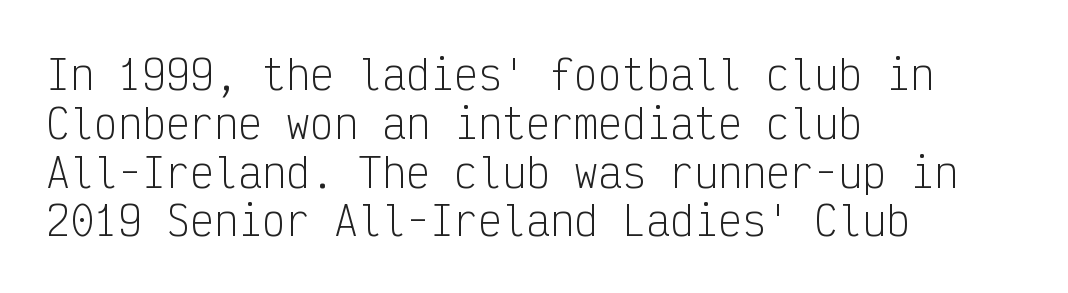
Q: Is the text bold? A: No.
Q: Is the text italic (slanted)? A: No, it is upright.
Q: Is the typeface a serif or a sans-serif typeface? A: Sans-serif.
Q: Is the text underlined? A: No.
Q: How is the paragraph aligned? A: Left-aligned.
Q: Is the spacing between letters normal or unusually wide? A: Normal.
Q: Width (condensed, normal, or wide)? A: Condensed.
Q: Stroke contrast? A: Low.
Q: x-height? A: Medium.
Q: Monospaced? A: Yes.
